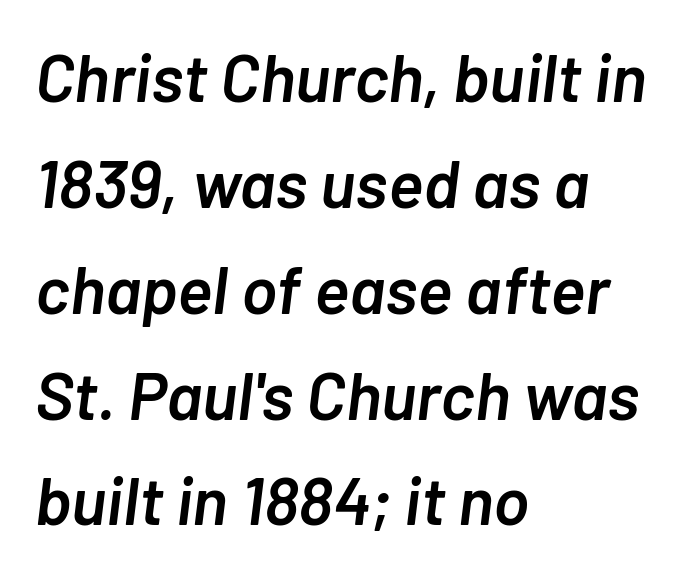
{"italic": "yes", "lean": "right", "slant_degrees": 7, "bold": "semi", "weight": "semibold", "width": "normal", "stroke_contrast": "low", "x_height": "medium", "monospaced": "no", "underline": "no", "align": "left", "line_spacing": "normal", "line_spacing_ratio": 1.58, "letter_spacing": "normal", "letter_spacing_em": 0.0, "glyph_px": 67}
